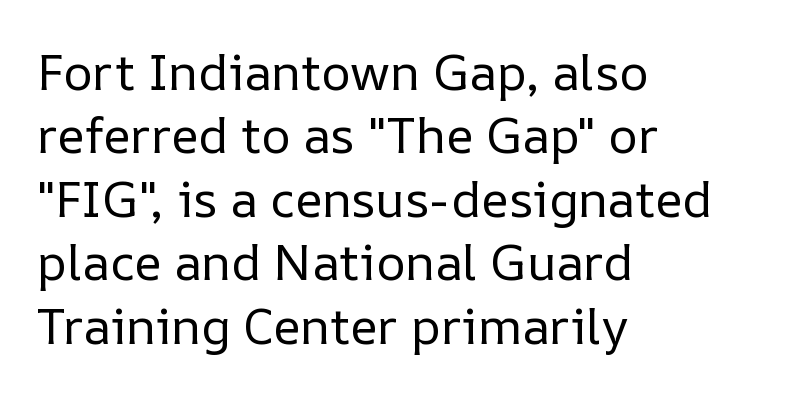
The image shows 50 px regular-weight type, upright; set left-aligned, normal line spacing (1.27x), normal letter spacing, not underlined; low stroke contrast and a medium x-height.
